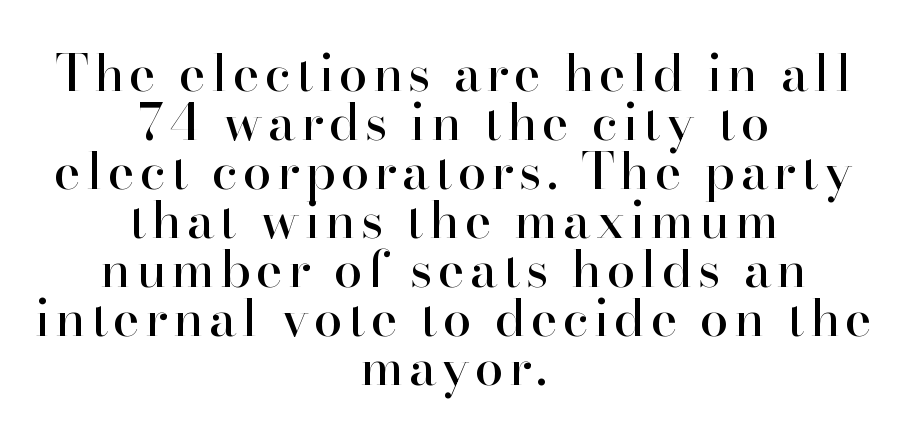
Typeset on center — no edge is straight. A typesetter would call this leading minimal, almost set solid. The letters stand straight up with perfectly vertical stems. The area under the type is left untouched. Here the designer chose a conventional face with non-uniform glyph widths. The rendering shows small feet on the letterforms — a serif design.
